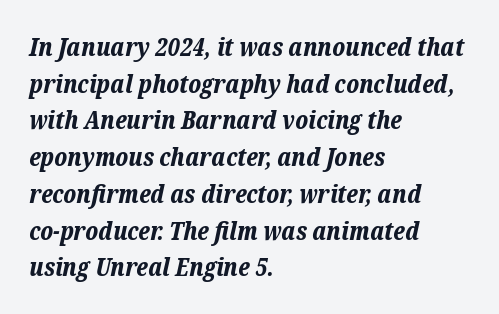
Quick note: underline off. Typeset ragged right — the left edge is the straight one. You can tell it's italic because the verticals aren't actually vertical. This rendering leaves character spacing at its baseline value.
